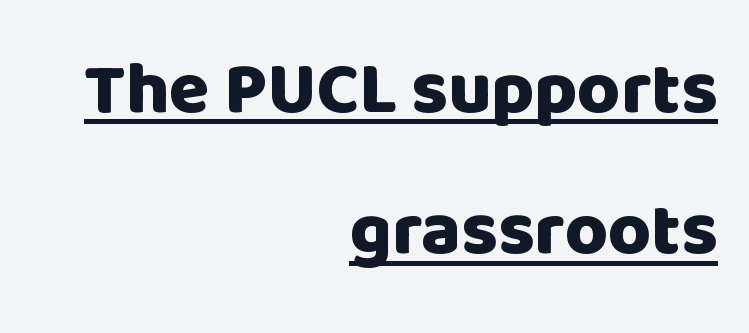
In terms of weight, the rendering is a true, heavy bold. Character widths vary here, with narrow letters taking less room than wide ones. Nobody touched the tracking dial on this one. Is there much room between lines? Yes — plenty of vertical air separates them.
